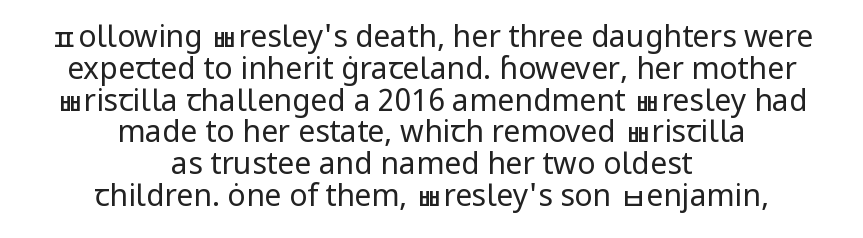
Q: Is the text bold? A: No.
Q: Is the text italic (slanted)? A: No, it is upright.
Q: Is the typeface a serif or a sans-serif typeface? A: Sans-serif.
Q: Is the text underlined? A: No.
Q: How is the paragraph aligned? A: Centered.
Q: Is the spacing between letters normal or unusually wide? A: Normal.
Q: Is the spacing between lines tight, normal or loose? A: Tight.
Q: Width (condensed, normal, or wide)? A: Normal.
Q: Stroke contrast? A: Low.
Q: x-height? A: Medium.
Q: Monospaced? A: No.
